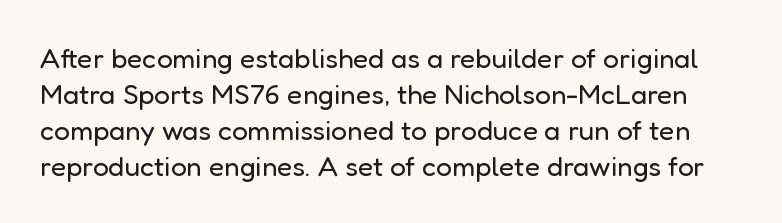
Q: Is the text bold? A: No.
Q: Is the text italic (slanted)? A: No, it is upright.
Q: Is the typeface a serif or a sans-serif typeface? A: Sans-serif.
Q: Is the text underlined? A: No.
Q: Is the spacing between letters normal or unusually wide? A: Normal.
Q: Is the spacing between lines tight, normal or loose? A: Normal.
Q: Width (condensed, normal, or wide)? A: Normal.
Q: Stroke contrast? A: Low.
Q: x-height? A: Medium.
Q: Monospaced? A: No.
